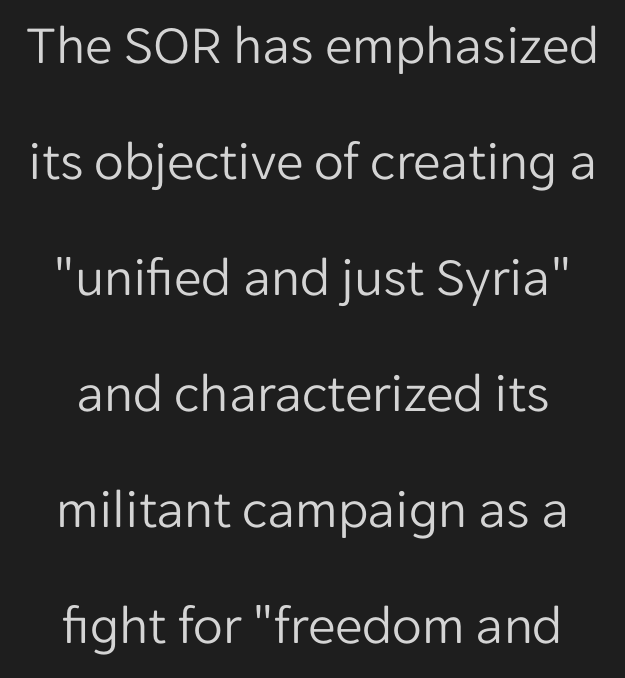
Q: Is the text bold? A: No.
Q: Is the text italic (slanted)? A: No, it is upright.
Q: Is the typeface a serif or a sans-serif typeface? A: Sans-serif.
Q: Is the text underlined? A: No.
Q: Is the spacing between letters normal or unusually wide? A: Normal.
Q: Is the spacing between lines tight, normal or loose? A: Loose.
Q: Width (condensed, normal, or wide)? A: Normal.
Q: Stroke contrast? A: Low.
Q: x-height? A: Medium.
Q: Monospaced? A: No.
